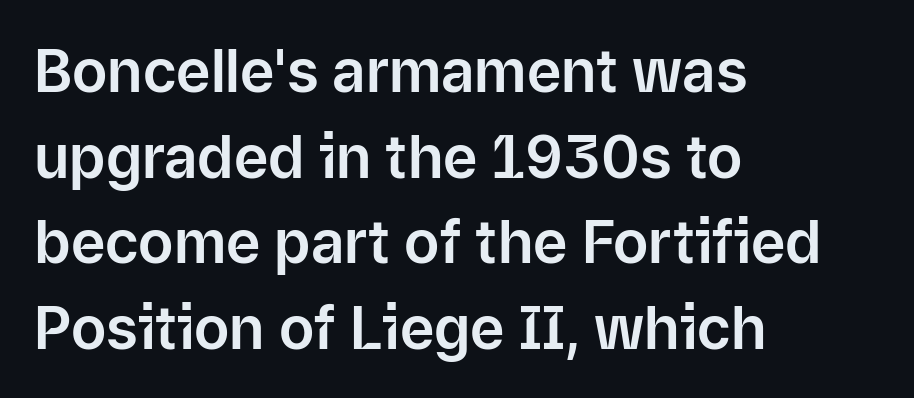
Q: Is the text italic (slanted)? A: No, it is upright.
Q: Is the typeface a serif or a sans-serif typeface? A: Sans-serif.
Q: Is the text underlined? A: No.
Q: How is the paragraph aligned? A: Left-aligned.
Q: Is the spacing between letters normal or unusually wide? A: Normal.
Q: Is the spacing between lines tight, normal or loose? A: Normal.
Q: Width (condensed, normal, or wide)? A: Normal.
Q: Stroke contrast? A: Low.
Q: x-height? A: Medium.
Q: Monospaced? A: No.
